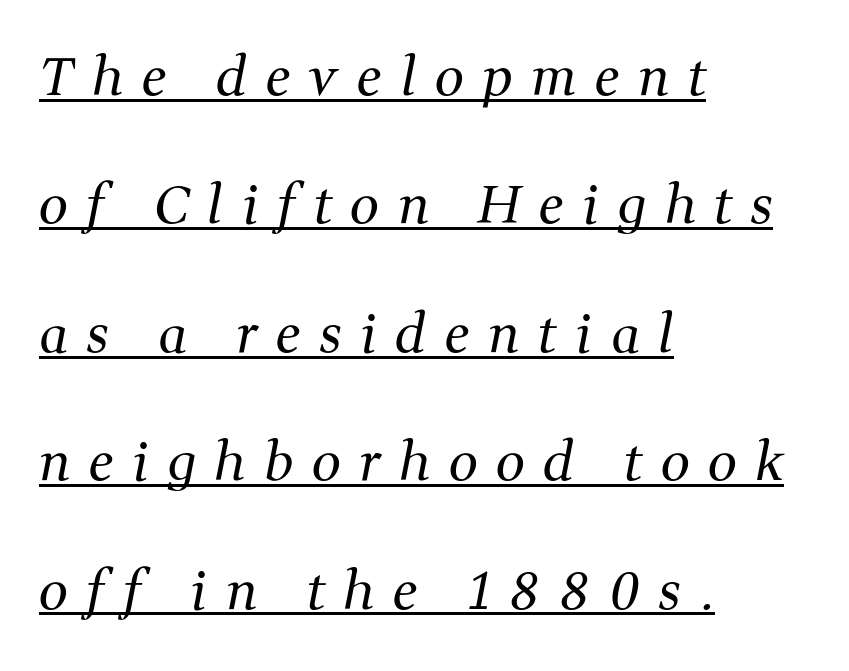
{"serif": "yes", "italic": "yes", "lean": "right", "slant_degrees": 11, "bold": "no", "weight": "regular", "width": "normal", "stroke_contrast": "medium", "x_height": "medium", "monospaced": "no", "underline": "yes", "align": "left", "line_spacing": "loose", "line_spacing_ratio": 2.47, "letter_spacing": "wide", "letter_spacing_em": 0.36, "glyph_px": 52}
